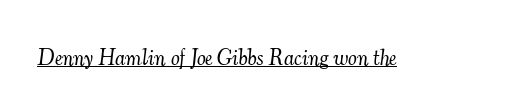
{"italic": "yes", "lean": "right", "slant_degrees": 7, "bold": "no", "underline": "yes", "letter_spacing": "normal", "letter_spacing_em": 0.0, "glyph_px": 22}
